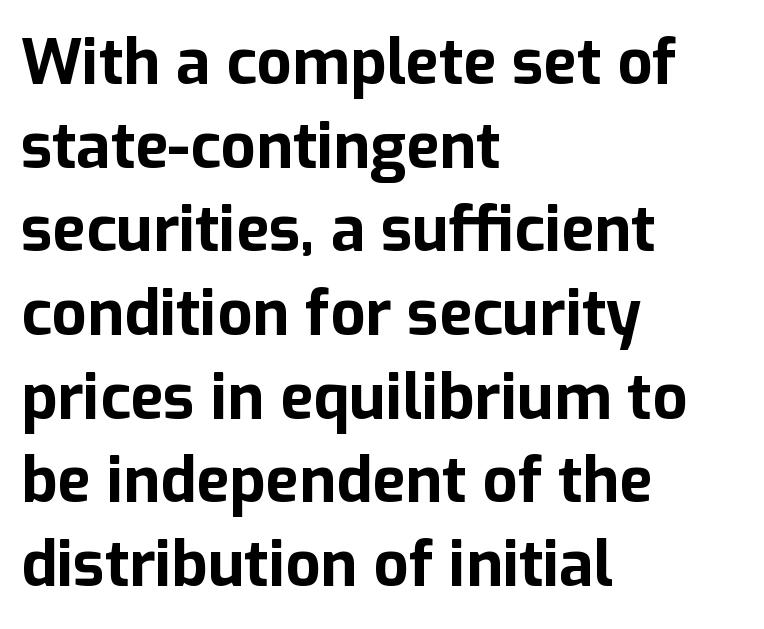
{"serif": "no", "italic": "no", "bold": "yes", "weight": "bold", "width": "normal", "stroke_contrast": "low", "x_height": "medium", "monospaced": "no", "underline": "no", "align": "left", "line_spacing": "normal", "line_spacing_ratio": 1.35, "letter_spacing": "normal", "letter_spacing_em": 0.0, "glyph_px": 62}
